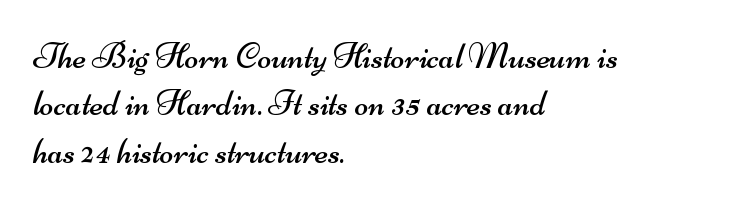
{"serif": "no", "bold": "no", "weight": "regular", "width": "wide", "stroke_contrast": "medium", "x_height": "small", "monospaced": "no", "underline": "no", "align": "left", "line_spacing": "normal", "line_spacing_ratio": 1.28, "letter_spacing": "normal", "letter_spacing_em": 0.0, "glyph_px": 37}
